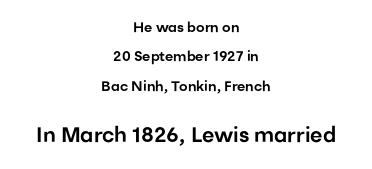
Q: Is the text italic (slanted)? A: No, it is upright.
Q: Is the text underlined? A: No.
Q: How is the paragraph aligned? A: Centered.
Q: Is the spacing between letters normal or unusually wide? A: Normal.
Q: Is the spacing between lines tight, normal or loose? A: Loose.
Q: Which block of text is set in a larger size, the first (top) or the second (bottom)? A: The second (bottom) one.
